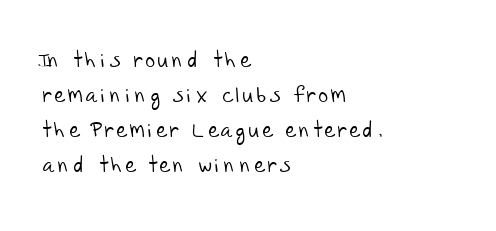
{"bold": "no", "underline": "no", "align": "left", "line_spacing": "normal", "line_spacing_ratio": 1.66, "glyph_px": 21}
